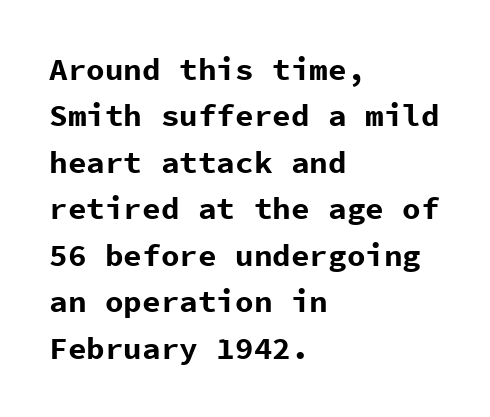
The foot of each line stays bare and open. The letters stand upright; this is a roman face. How are the letters spaced? Ordinarily, with no added tracking. On the weight axis this lands at bold, roughly 700.
